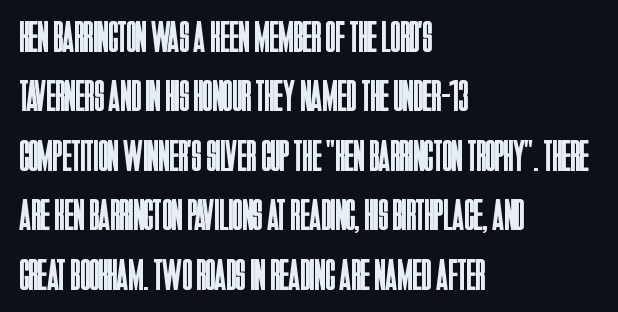
The passage shown is typed in a proportional face where columns would drift. Honestly, the letter spacing is just normal — you wouldn't notice it. This is sans-serif lettering, the kind often seen on screens and signage. The foot of each line stays bare and open. The letters stand upright; this is a roman face. The font sits on the lighter half of the weight spectrum, regular included.
